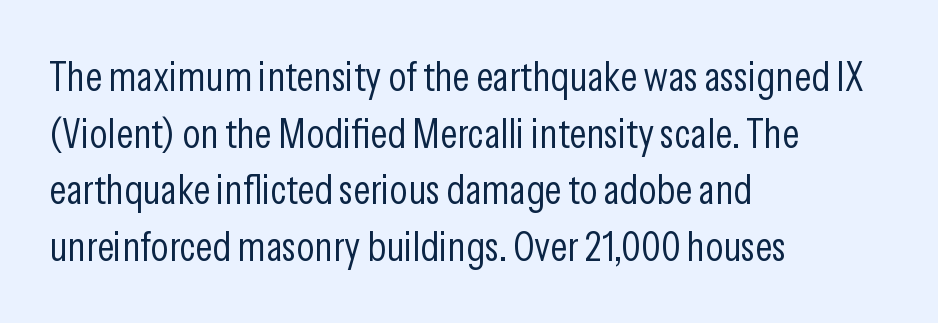
Q: Is the text bold? A: No.
Q: Is the text italic (slanted)? A: No, it is upright.
Q: Is the typeface a serif or a sans-serif typeface? A: Sans-serif.
Q: Is the text underlined? A: No.
Q: How is the paragraph aligned? A: Left-aligned.
Q: Is the spacing between letters normal or unusually wide? A: Normal.
Q: Is the spacing between lines tight, normal or loose? A: Normal.
Q: Width (condensed, normal, or wide)? A: Condensed.
Q: Stroke contrast? A: Low.
Q: x-height? A: Medium.
Q: Monospaced? A: No.
